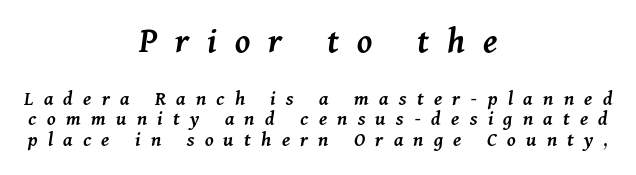
Check the space under the baseline: it is left empty. A student would notice the top passage is typeset larger than what follows. It's the slanting kind of type. Varying glyph widths throughout — classic text-font behaviour.
